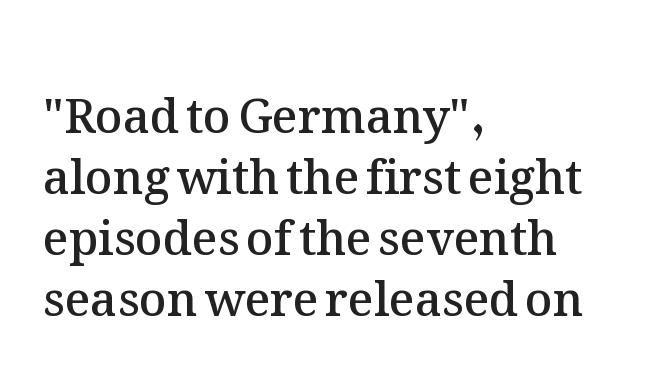
Does extra space separate the letters? No, they use regular spacing. Short and long lines alike share a common starting point at left. Every character sits straight up, as roman type does. Proportional: the letters do not fall into vertical columns. The space between consecutive lines is moderate.
